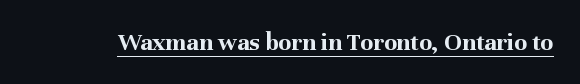
Q: Is the text bold? A: Yes.
Q: Is the text italic (slanted)? A: No, it is upright.
Q: Is the text underlined? A: Yes.
Q: Is the spacing between letters normal or unusually wide? A: Normal.
